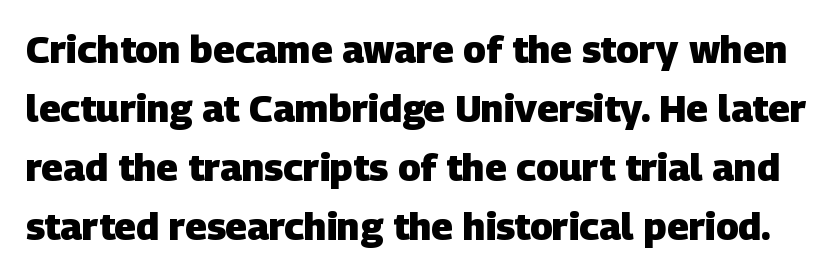
Standard letterfit; no display-style spreading of the glyphs. The text was rendered using a sans face with plain stroke endings. Evenly set lines give the paragraph a standard silhouette. What weight is shown? A full bold with thick strokes. The zone under the glyphs is completely vacant.
